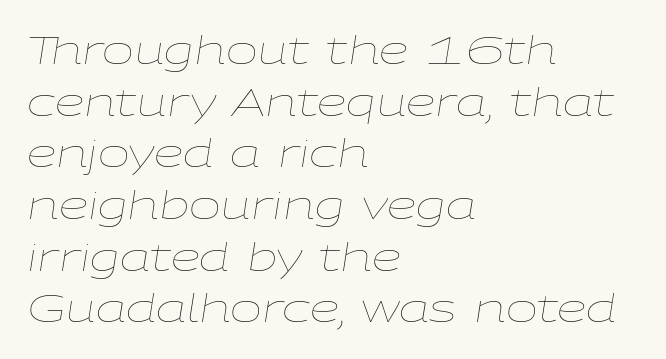
{"italic": "yes", "lean": "right", "slant_degrees": 9, "bold": "no", "weight": "thin", "width": "wide", "stroke_contrast": "low", "x_height": "medium", "monospaced": "no", "underline": "no", "align": "left", "line_spacing": "normal", "line_spacing_ratio": 1.36, "letter_spacing": "normal", "letter_spacing_em": 0.0, "glyph_px": 38}
